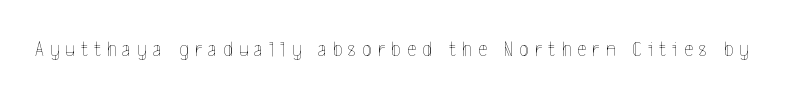
Short note: letters widely spaced. Does the lettering tilt? It doesn't — this is upright. The words here are not underlined. Weight: not bold — regular or lighter.
